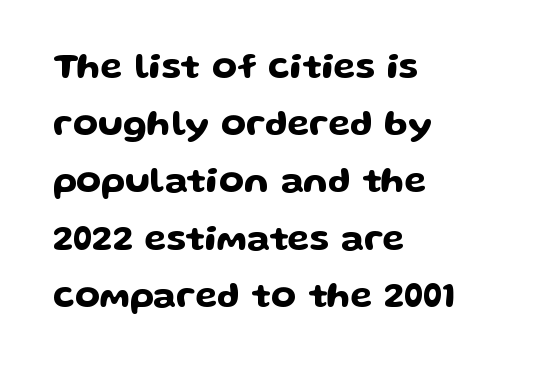
The image shows 36 px wide sans-serif type, upright; set left-aligned, normal line spacing (1.59x), normal letter spacing, not underlined; low stroke contrast and a medium x-height.
